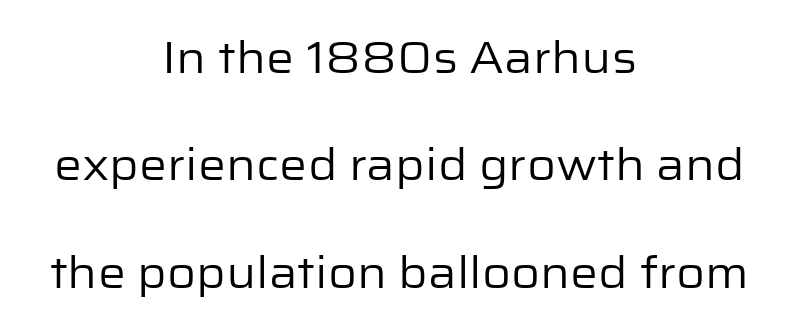
{"serif": "no", "italic": "no", "bold": "no", "weight": "regular", "width": "normal", "stroke_contrast": "low", "x_height": "medium", "monospaced": "no", "underline": "no", "align": "center", "line_spacing": "loose", "line_spacing_ratio": 2.44, "letter_spacing": "normal", "letter_spacing_em": 0.0, "glyph_px": 44}
